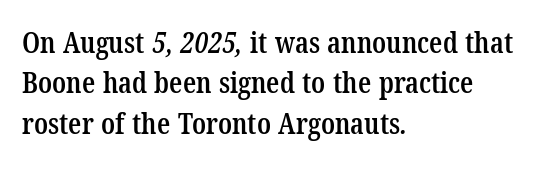
{"serif": "yes", "bold": "semi", "weight": "semibold", "width": "condensed", "stroke_contrast": "low", "x_height": "medium", "monospaced": "no", "underline": "no", "align": "left", "line_spacing": "normal", "line_spacing_ratio": 1.39, "letter_spacing": "normal", "letter_spacing_em": 0.0, "glyph_px": 29}
